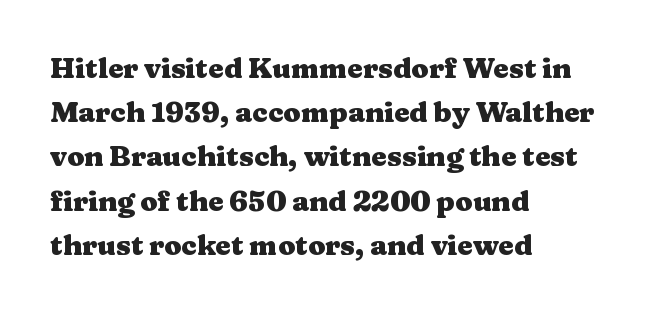
{"serif": "yes", "italic": "no", "bold": "yes", "weight": "heavy", "width": "wide", "stroke_contrast": "medium", "x_height": "medium", "monospaced": "no", "underline": "no", "align": "left", "line_spacing": "normal", "line_spacing_ratio": 1.58, "letter_spacing": "normal", "letter_spacing_em": 0.0, "glyph_px": 28}
